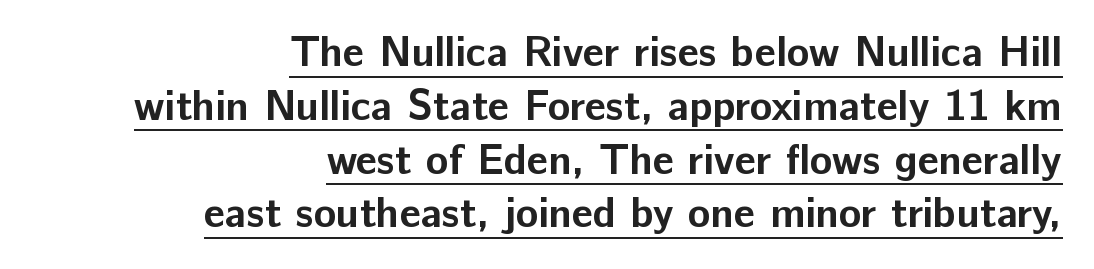
The image shows 42 px bold sans-serif type, upright; set right-aligned, normal line spacing (1.28x), normal letter spacing, underlined; low stroke contrast and a medium x-height.
